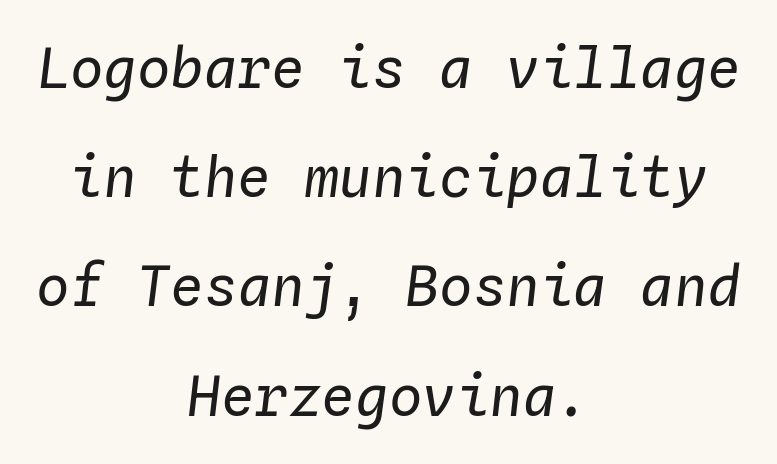
The image shows 56 px regular-weight type, italic (leaning right), monospaced; set centered, loose line spacing (1.95x), normal letter spacing, not underlined; low stroke contrast and a medium x-height.
